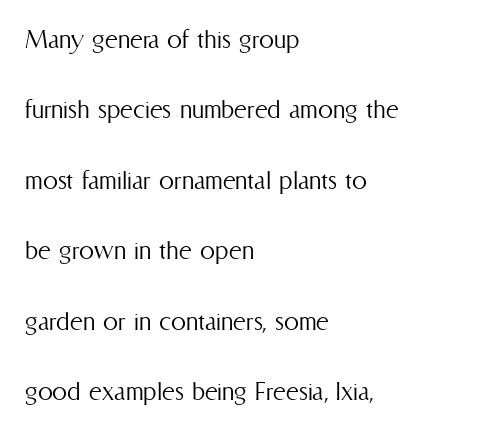
Q: Is the text bold? A: No.
Q: Is the text italic (slanted)? A: No, it is upright.
Q: Is the text underlined? A: No.
Q: How is the paragraph aligned? A: Left-aligned.
Q: Is the spacing between letters normal or unusually wide? A: Normal.
Q: Is the spacing between lines tight, normal or loose? A: Loose.
Q: Width (condensed, normal, or wide)? A: Condensed.
Q: Stroke contrast? A: Medium.
Q: x-height? A: Medium.
Q: Monospaced? A: No.
